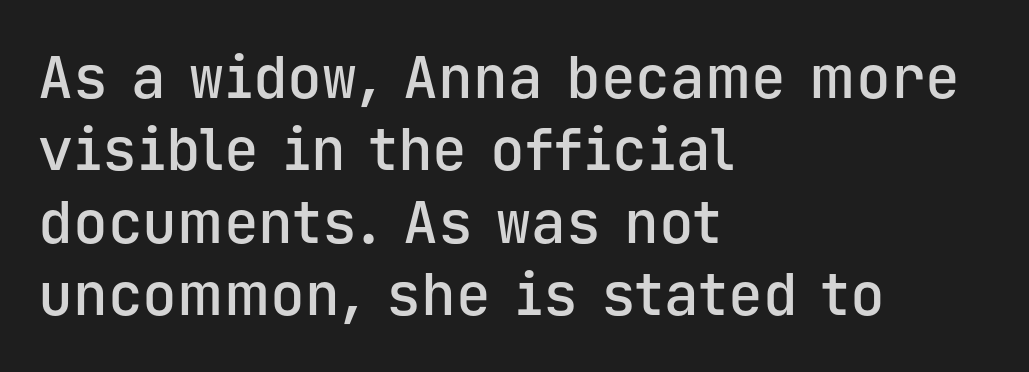
Q: Is the text bold? A: Semi-bold.
Q: Is the text italic (slanted)? A: No, it is upright.
Q: Is the typeface a serif or a sans-serif typeface? A: Sans-serif.
Q: Is the text underlined? A: No.
Q: How is the paragraph aligned? A: Left-aligned.
Q: Is the spacing between letters normal or unusually wide? A: Normal.
Q: Is the spacing between lines tight, normal or loose? A: Normal.
Q: Width (condensed, normal, or wide)? A: Normal.
Q: Stroke contrast? A: Low.
Q: x-height? A: Medium.
Q: Monospaced? A: Yes.
